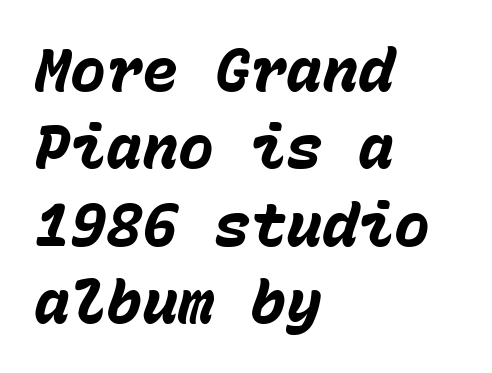
{"italic": "yes", "lean": "right", "slant_degrees": 15, "bold": "yes", "weight": "heavy", "width": "normal", "stroke_contrast": "low", "x_height": "medium", "monospaced": "yes", "underline": "no", "align": "left", "line_spacing": "normal", "line_spacing_ratio": 1.29, "letter_spacing": "normal", "letter_spacing_em": 0.0, "glyph_px": 60}
